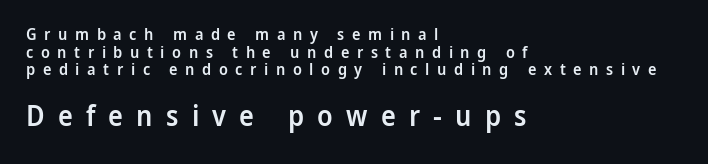
The image shows 28 px semibold sans-serif type, upright; set left-aligned, tight line spacing (1.1x), unusually wide letter spacing (+0.47 em), not underlined; the second (bottom) block is 1.75x larger; low stroke contrast and a medium x-height.
